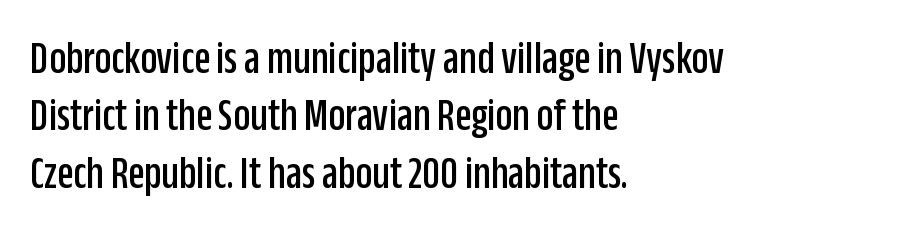
Glyph-to-glyph distance matches everyday printed text. Proportional: the letters do not fall into vertical columns. Does the lettering tilt? It doesn't — this is upright. The zone under the glyphs is completely vacant. Typeset ragged right — the left edge is the straight one.
